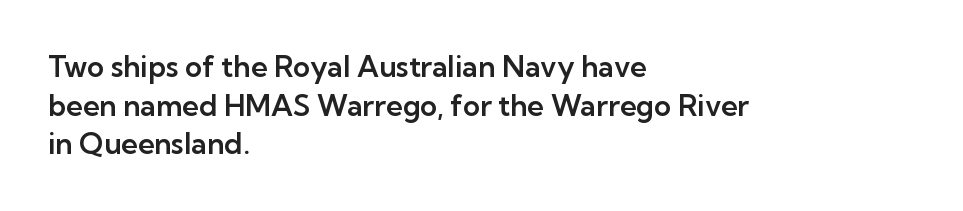
Casual observation: everything's shoved over to the left. Are there feet on the stems? There aren't — it's a sans. Check the space under the baseline: it is left empty. Characters remain perfectly vertical along every line. Inter-character spacing is left at the font's built-in metrics.
